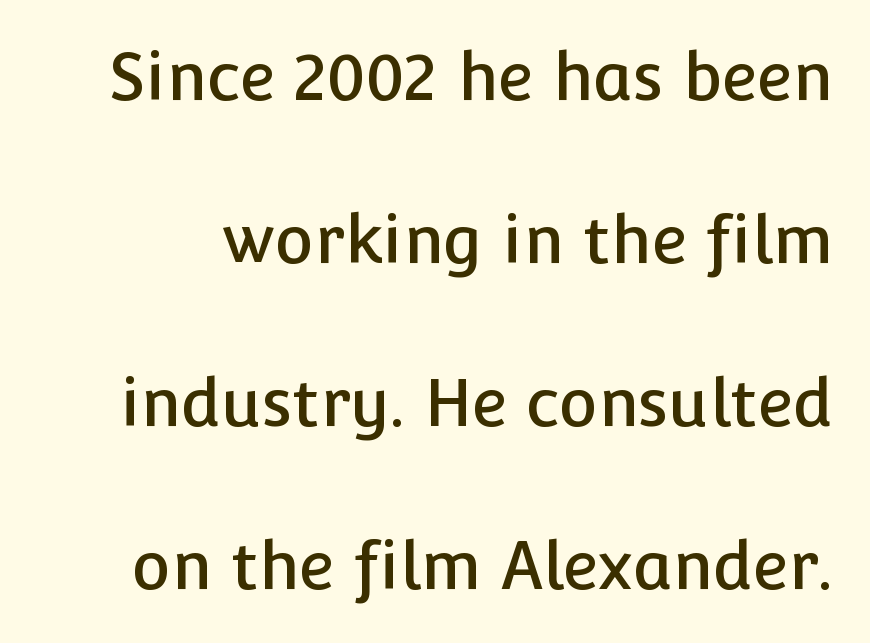
{"serif": "no", "italic": "no", "width": "normal", "stroke_contrast": "low", "x_height": "medium", "monospaced": "no", "underline": "no", "line_spacing": "loose", "line_spacing_ratio": 2.47, "letter_spacing": "normal", "letter_spacing_em": 0.0, "glyph_px": 66}
